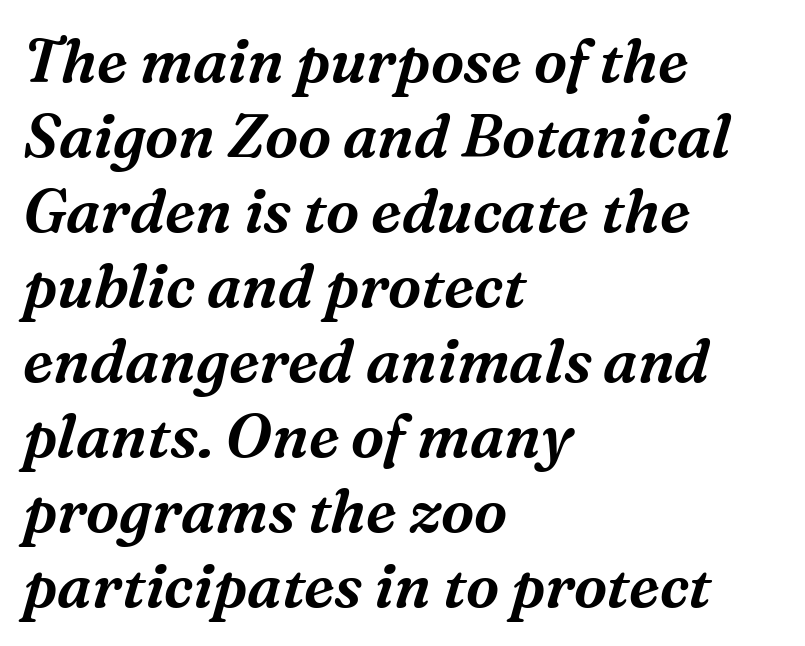
{"serif": "yes", "italic": "yes", "lean": "right", "slant_degrees": 16, "width": "normal", "stroke_contrast": "medium", "x_height": "medium", "monospaced": "no", "underline": "no", "align": "left", "line_spacing": "normal", "line_spacing_ratio": 1.25, "letter_spacing": "normal", "letter_spacing_em": 0.0, "glyph_px": 60}
